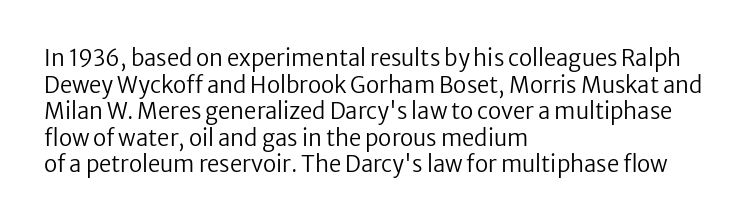
The face used here is rendered with its standard letterfit. The rag falls on the right side of this text block. The typeface has the unassuming heft of standard copy or less. Italic: no, the glyphs are upright roman.
